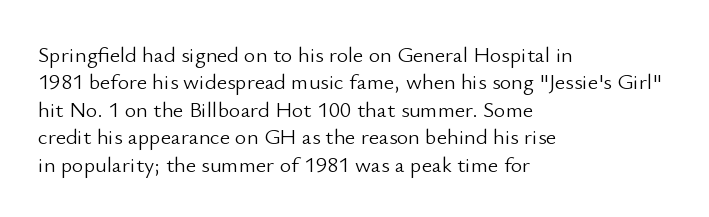
The image shows 22 px text type, upright; set left-aligned, normal line spacing (1.25x), normal letter spacing, not underlined.
